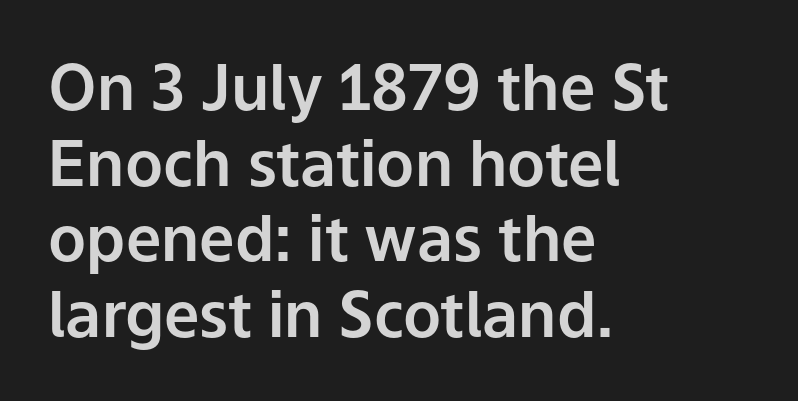
The image shows 63 px sans-serif type, upright; set left-aligned, line spacing 1.2x, normal letter spacing, not underlined; low stroke contrast and a medium x-height.
